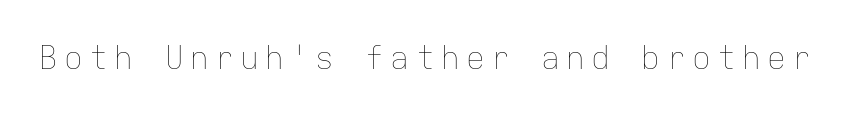
Q: Is the text bold? A: No.
Q: Is the text italic (slanted)? A: No, it is upright.
Q: Is the text underlined? A: No.
Q: Is the spacing between letters normal or unusually wide? A: Unusually wide.
Q: Width (condensed, normal, or wide)? A: Normal.
Q: Stroke contrast? A: Low.
Q: x-height? A: Medium.
Q: Monospaced? A: Yes.
